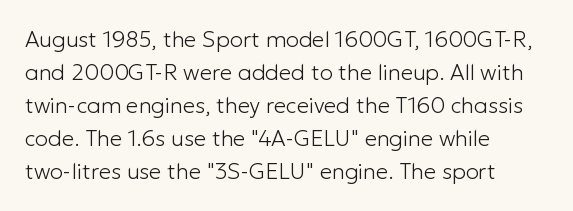
The image shows 22 px text type, upright; set left-aligned, normal line spacing (1.5x), normal letter spacing, not underlined.
